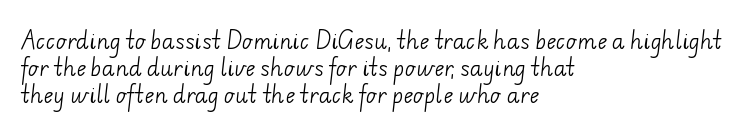
Q: Is the text bold? A: No.
Q: Is the text underlined? A: No.
Q: How is the paragraph aligned? A: Left-aligned.
Q: Is the spacing between letters normal or unusually wide? A: Normal.
Q: Is the spacing between lines tight, normal or loose? A: Normal.
